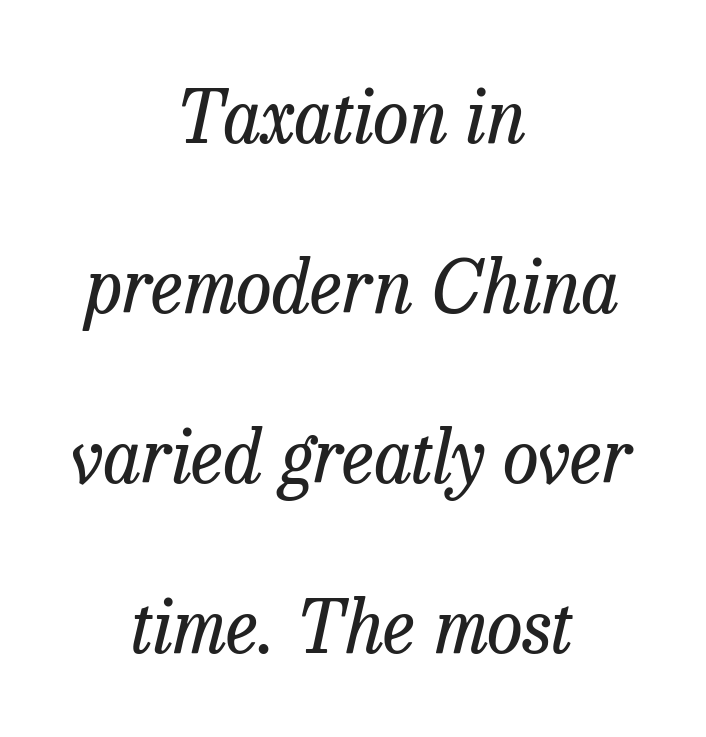
The image shows 73 px regular-weight serif type, italic (leaning right); set centered, loose line spacing (2.33x), normal letter spacing, not underlined; low stroke contrast and a medium x-height.
